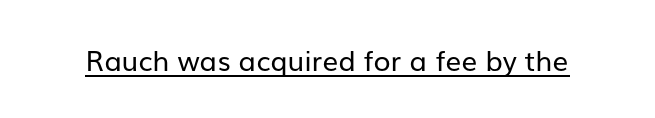
Q: Is the text bold? A: No.
Q: Is the text italic (slanted)? A: No, it is upright.
Q: Is the typeface a serif or a sans-serif typeface? A: Sans-serif.
Q: Is the text underlined? A: Yes.
Q: Is the spacing between letters normal or unusually wide? A: Normal.
Q: Width (condensed, normal, or wide)? A: Normal.
Q: Stroke contrast? A: Low.
Q: x-height? A: Medium.
Q: Monospaced? A: No.
